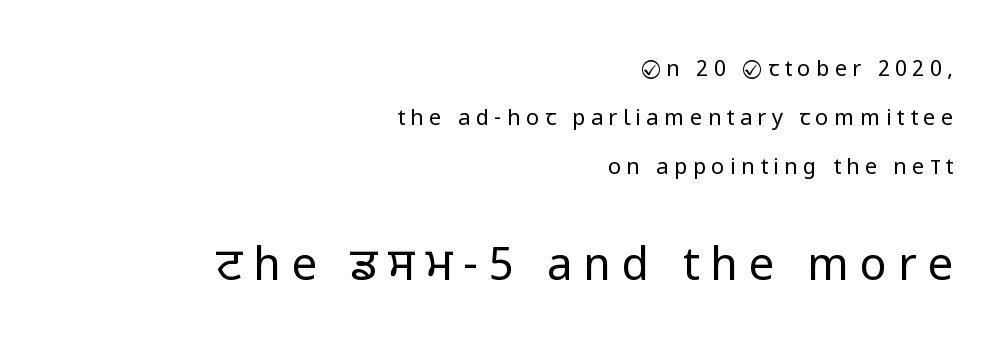
{"serif": "no", "italic": "no", "bold": "no", "weight": "regular", "width": "condensed", "stroke_contrast": "low", "x_height": "large", "monospaced": "no", "underline": "no", "align": "right", "line_spacing": "loose", "line_spacing_ratio": 2.23, "letter_spacing": "wide", "letter_spacing_em": 0.24, "larger_block": "second", "size_ratio": 2.05, "glyph_px": 45}
